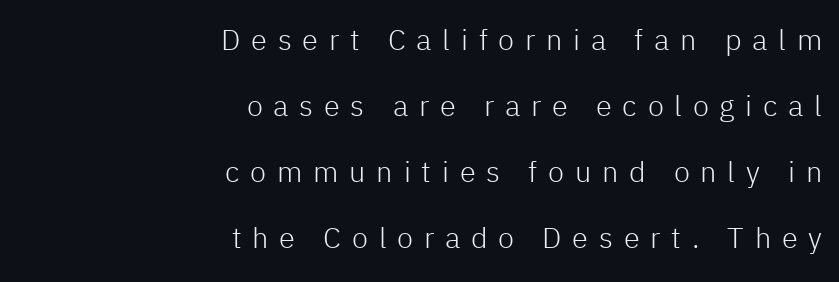
The image shows 29 px light sans-serif type, upright; set right-aligned, loose line spacing (2.28x), unusually wide letter spacing (+0.37 em), not underlined; low stroke contrast and a medium x-height.
